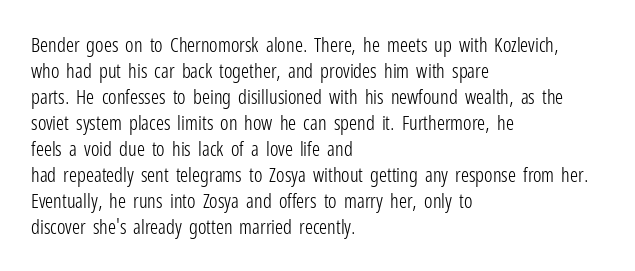
Q: Is the text bold? A: No.
Q: Is the text italic (slanted)? A: No, it is upright.
Q: Is the text underlined? A: No.
Q: How is the paragraph aligned? A: Left-aligned.
Q: Is the spacing between letters normal or unusually wide? A: Normal.
Q: Is the spacing between lines tight, normal or loose? A: Normal.
